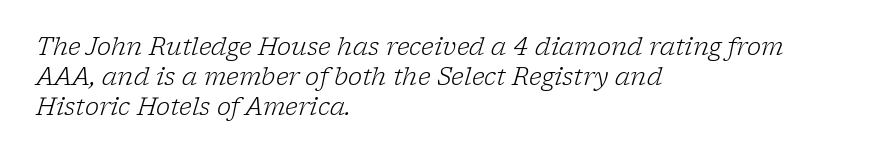
Q: Is the text bold? A: No.
Q: Is the text italic (slanted)? A: Yes, it leans right by about 17 degrees.
Q: Is the text underlined? A: No.
Q: How is the paragraph aligned? A: Left-aligned.
Q: Is the spacing between letters normal or unusually wide? A: Normal.
Q: Is the spacing between lines tight, normal or loose? A: Normal.
